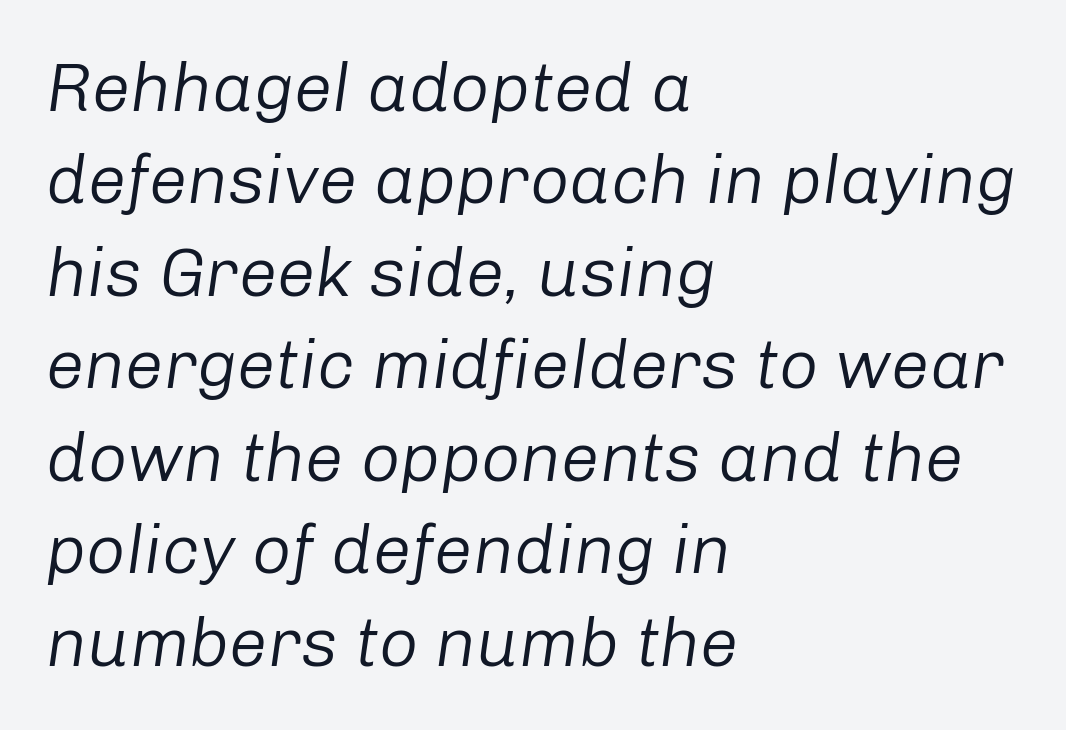
Q: Is the text bold? A: No.
Q: Is the text italic (slanted)? A: Yes, it leans right by about 8 degrees.
Q: Is the text underlined? A: No.
Q: How is the paragraph aligned? A: Left-aligned.
Q: Is the spacing between letters normal or unusually wide? A: Normal.
Q: Is the spacing between lines tight, normal or loose? A: Normal.
Q: Width (condensed, normal, or wide)? A: Normal.
Q: Stroke contrast? A: Low.
Q: x-height? A: Medium.
Q: Monospaced? A: No.
